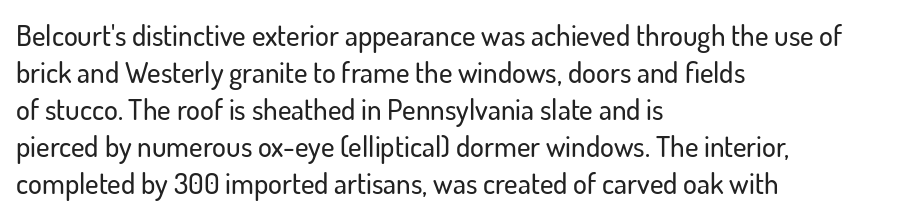
Q: Is the text italic (slanted)? A: No, it is upright.
Q: Is the typeface a serif or a sans-serif typeface? A: Sans-serif.
Q: Is the text underlined? A: No.
Q: How is the paragraph aligned? A: Left-aligned.
Q: Is the spacing between letters normal or unusually wide? A: Normal.
Q: Is the spacing between lines tight, normal or loose? A: Normal.
Q: Width (condensed, normal, or wide)? A: Normal.
Q: Stroke contrast? A: Low.
Q: x-height? A: Small.
Q: Monospaced? A: No.
